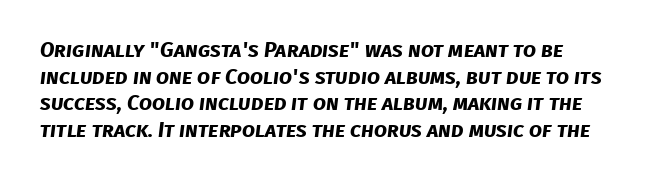
The image shows 21 px bold type; set left-aligned, normal line spacing (1.27x), normal letter spacing, not underlined.
